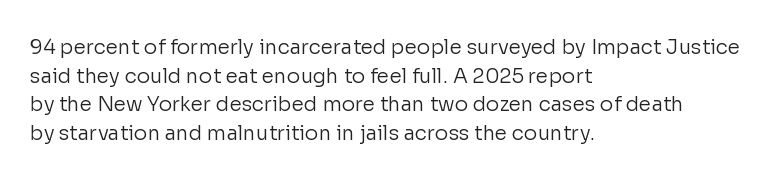
The image shows 20 px text type, upright; set left-aligned, normal line spacing (1.43x), normal letter spacing, not underlined.
